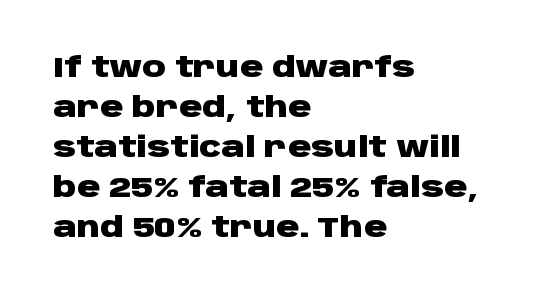
The image shows 29 px heavy, wide sans-serif type, upright; set left-aligned, normal line spacing (1.38x), normal letter spacing, not underlined; low stroke contrast and a large x-height.
